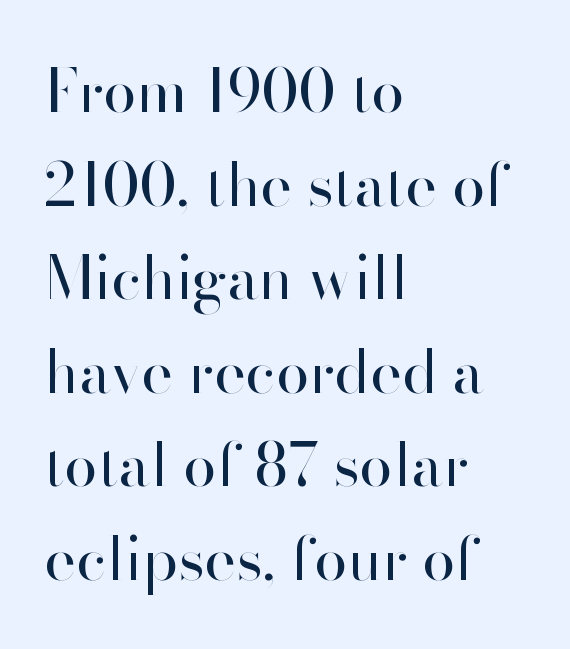
Does extra space separate the letters? No, they use regular spacing. Stroke terminals: plain, sans-serif. Heft: none added — not bold. The letters stand upright; this is a roman face.
